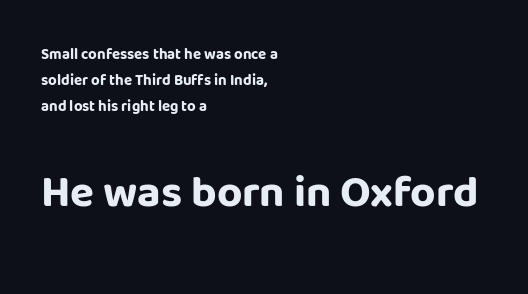
The image shows 44 px bold sans-serif type, upright; set left-aligned, line spacing 1.74x, normal letter spacing, not underlined; the second (bottom) block is 2.93x larger; low stroke contrast and a large x-height.
